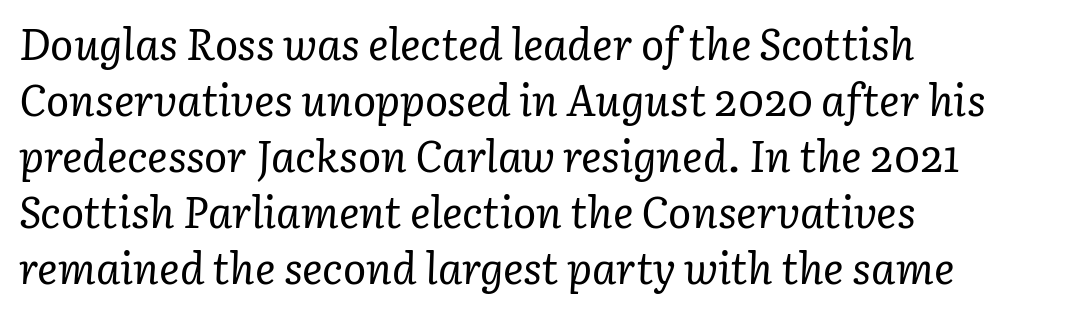
The image shows 43 px regular-weight serif type, italic (leaning right); set left-aligned, normal line spacing (1.3x), normal letter spacing, not underlined; low stroke contrast and a medium x-height.
